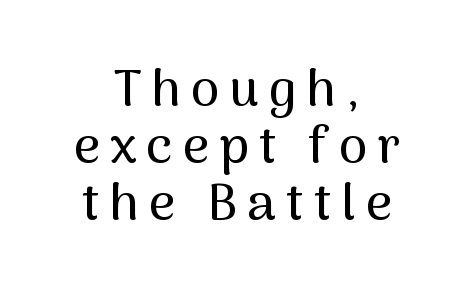
Q: Is the text italic (slanted)? A: No, it is upright.
Q: Is the typeface a serif or a sans-serif typeface? A: Sans-serif.
Q: Is the text underlined? A: No.
Q: How is the paragraph aligned? A: Centered.
Q: Is the spacing between lines tight, normal or loose? A: Tight.
Q: Width (condensed, normal, or wide)? A: Normal.
Q: Stroke contrast? A: Medium.
Q: x-height? A: Medium.
Q: Monospaced? A: No.
